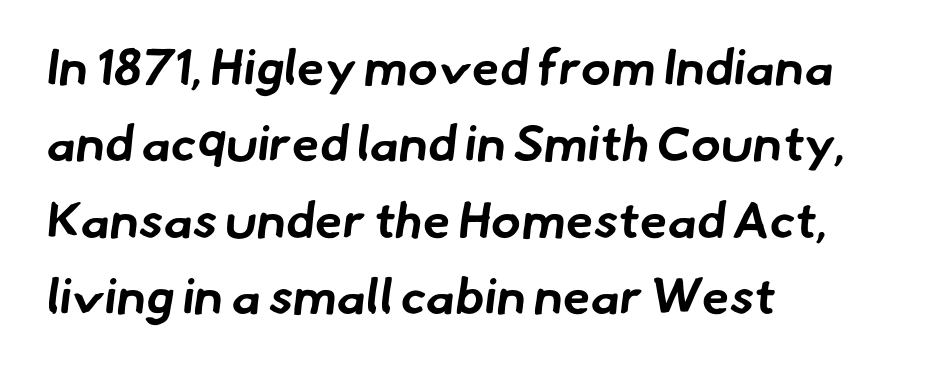
Q: Is the text bold? A: Yes.
Q: Is the typeface a serif or a sans-serif typeface? A: Sans-serif.
Q: Is the text underlined? A: No.
Q: How is the paragraph aligned? A: Left-aligned.
Q: Is the spacing between letters normal or unusually wide? A: Normal.
Q: Is the spacing between lines tight, normal or loose? A: Normal.
Q: Width (condensed, normal, or wide)? A: Normal.
Q: Stroke contrast? A: Low.
Q: x-height? A: Small.
Q: Monospaced? A: No.
